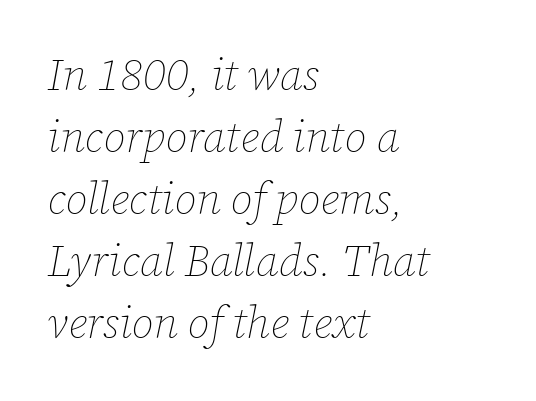
Q: Is the text bold? A: No.
Q: Is the text italic (slanted)? A: Yes, it leans right by about 12 degrees.
Q: Is the text underlined? A: No.
Q: How is the paragraph aligned? A: Left-aligned.
Q: Is the spacing between letters normal or unusually wide? A: Normal.
Q: Is the spacing between lines tight, normal or loose? A: Normal.
Q: Width (condensed, normal, or wide)? A: Normal.
Q: Stroke contrast? A: Low.
Q: x-height? A: Medium.
Q: Monospaced? A: No.
